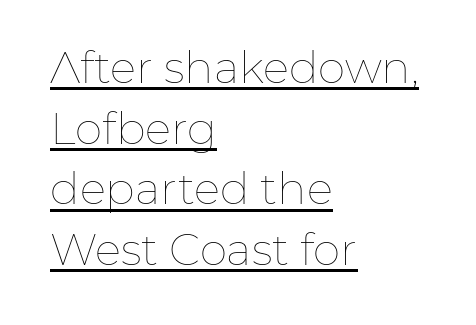
Ordinary non-slanted type is in use. The designer left line spacing at the default. These lines are rendered in a variable-pitch font. What decoration does the sample have? An underline. In terms of letterspacing, this is plain default setting.
